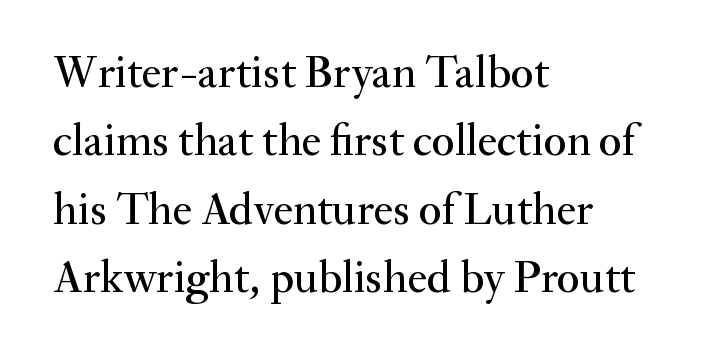
{"serif": "yes", "italic": "no", "width": "normal", "stroke_contrast": "medium", "x_height": "small", "monospaced": "no", "underline": "no", "align": "left", "line_spacing": "normal", "line_spacing_ratio": 1.52, "letter_spacing": "normal", "letter_spacing_em": 0.0, "glyph_px": 45}
